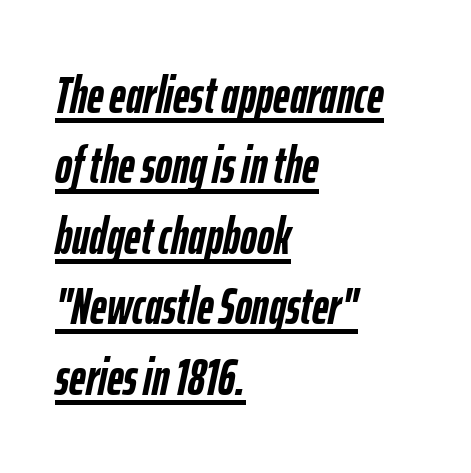
{"italic": "yes", "lean": "right", "slant_degrees": 12, "bold": "yes", "weight": "semibold", "width": "condensed", "stroke_contrast": "low", "x_height": "medium", "monospaced": "no", "underline": "yes", "align": "left", "line_spacing": "normal", "line_spacing_ratio": 1.38, "letter_spacing": "normal", "letter_spacing_em": 0.0, "glyph_px": 51}
